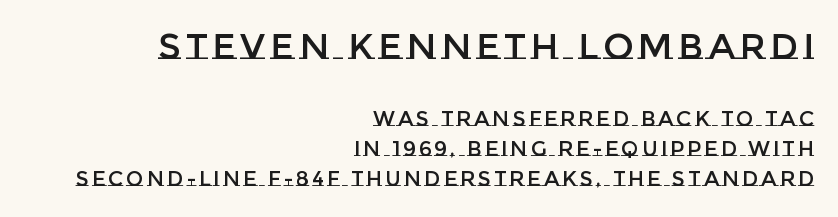
The image shows 36 px text type, upright; set right-aligned, normal line spacing (1.44x), not underlined; the first (top) block is 1.71x larger; low stroke contrast and a large x-height.
